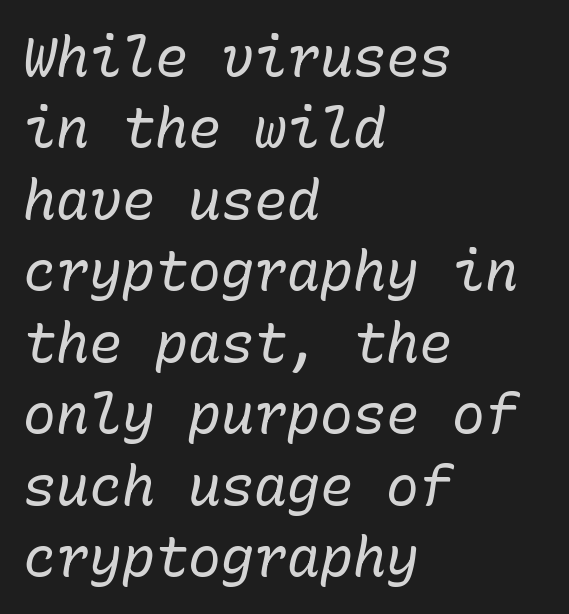
Q: Is the text bold? A: No.
Q: Is the text italic (slanted)? A: Yes, it leans right by about 10 degrees.
Q: Is the text underlined? A: No.
Q: How is the paragraph aligned? A: Left-aligned.
Q: Is the spacing between letters normal or unusually wide? A: Normal.
Q: Is the spacing between lines tight, normal or loose? A: Normal.
Q: Width (condensed, normal, or wide)? A: Normal.
Q: Stroke contrast? A: Low.
Q: x-height? A: Medium.
Q: Monospaced? A: Yes.
